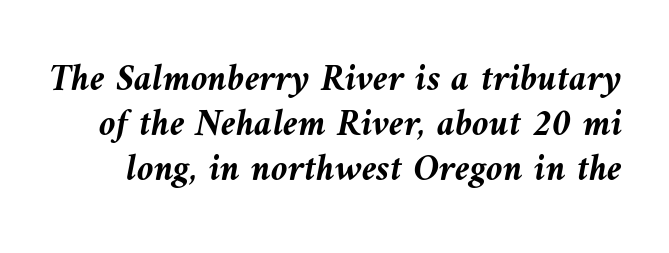
{"italic": "yes", "lean": "left", "slant_degrees": 10, "bold": "yes", "weight": "semibold", "width": "normal", "stroke_contrast": "medium", "x_height": "medium", "monospaced": "no", "underline": "no", "line_spacing_ratio": 1.19, "letter_spacing": "normal", "letter_spacing_em": 0.0, "glyph_px": 38}
